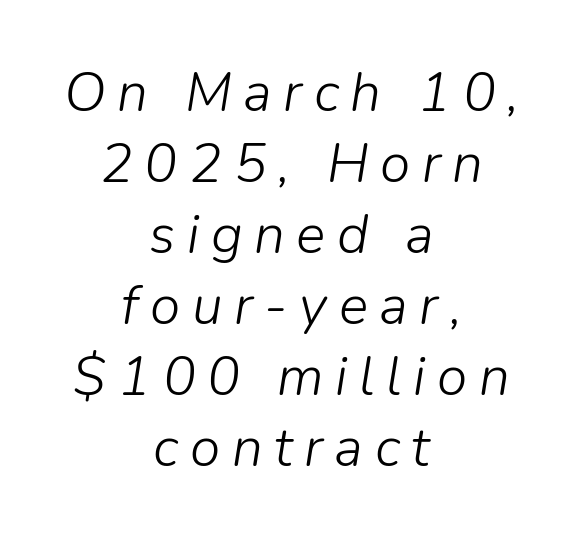
Q: Is the text bold? A: No.
Q: Is the text italic (slanted)? A: Yes, it leans right by about 9 degrees.
Q: Is the text underlined? A: No.
Q: How is the paragraph aligned? A: Centered.
Q: Is the spacing between letters normal or unusually wide? A: Unusually wide.
Q: Is the spacing between lines tight, normal or loose? A: Normal.
Q: Width (condensed, normal, or wide)? A: Normal.
Q: Stroke contrast? A: Low.
Q: x-height? A: Medium.
Q: Monospaced? A: No.
